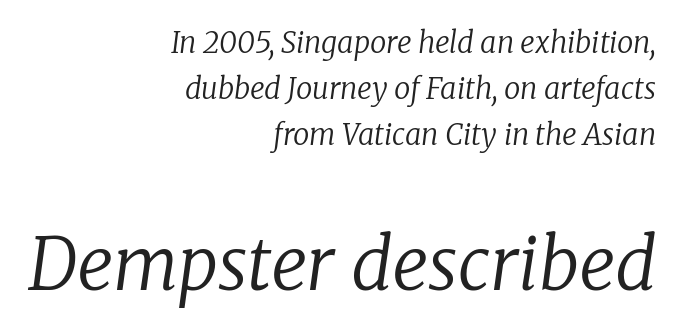
{"serif": "yes", "italic": "yes", "lean": "right", "slant_degrees": 8, "bold": "no", "weight": "regular", "width": "normal", "stroke_contrast": "low", "x_height": "medium", "monospaced": "no", "underline": "no", "align": "right", "line_spacing": "normal", "line_spacing_ratio": 1.58, "letter_spacing": "normal", "letter_spacing_em": 0.0, "larger_block": "second", "size_ratio": 2.48, "glyph_px": 72}
